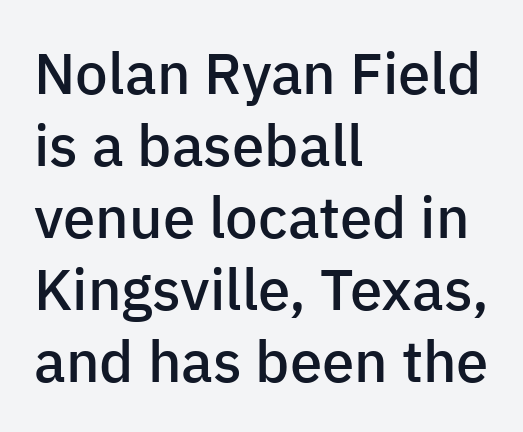
Q: Is the text bold? A: Semi-bold.
Q: Is the text italic (slanted)? A: No, it is upright.
Q: Is the typeface a serif or a sans-serif typeface? A: Sans-serif.
Q: Is the text underlined? A: No.
Q: How is the paragraph aligned? A: Left-aligned.
Q: Is the spacing between letters normal or unusually wide? A: Normal.
Q: Width (condensed, normal, or wide)? A: Normal.
Q: Stroke contrast? A: Low.
Q: x-height? A: Medium.
Q: Monospaced? A: No.
